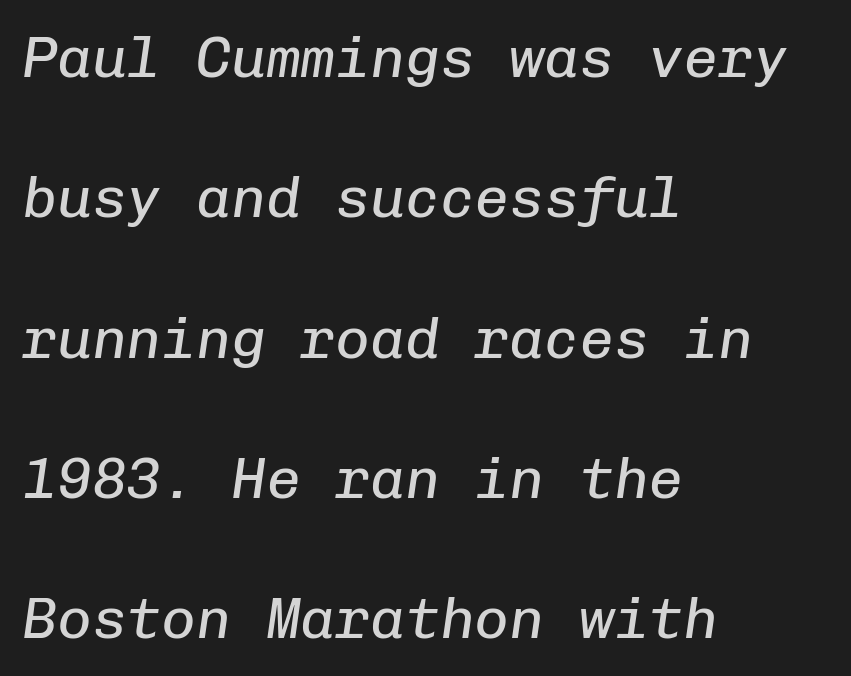
Q: Is the text bold? A: No.
Q: Is the text italic (slanted)? A: Yes, it leans right by about 8 degrees.
Q: Is the text underlined? A: No.
Q: How is the paragraph aligned? A: Left-aligned.
Q: Is the spacing between letters normal or unusually wide? A: Normal.
Q: Is the spacing between lines tight, normal or loose? A: Loose.
Q: Width (condensed, normal, or wide)? A: Normal.
Q: Stroke contrast? A: Low.
Q: x-height? A: Medium.
Q: Monospaced? A: Yes.
